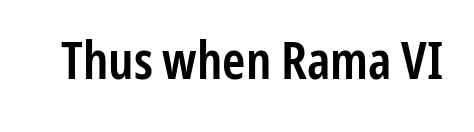
The image shows 52 px semibold, condensed sans-serif type, upright; set normal letter spacing, not underlined; low stroke contrast and a medium x-height.
